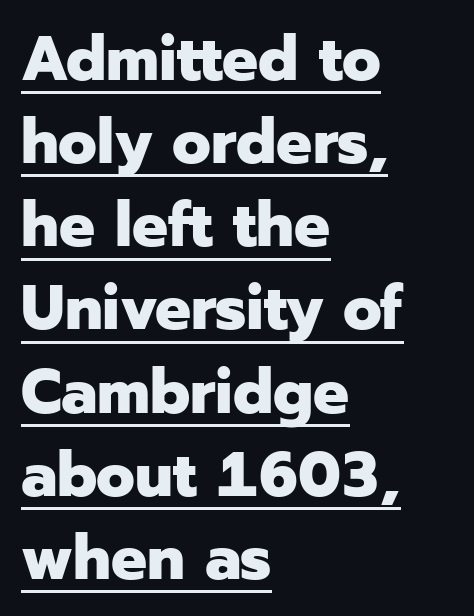
{"serif": "no", "italic": "no", "bold": "yes", "weight": "heavy", "width": "normal", "stroke_contrast": "low", "x_height": "medium", "monospaced": "no", "underline": "yes", "align": "left", "line_spacing": "normal", "line_spacing_ratio": 1.32, "letter_spacing": "normal", "letter_spacing_em": 0.0, "glyph_px": 63}
